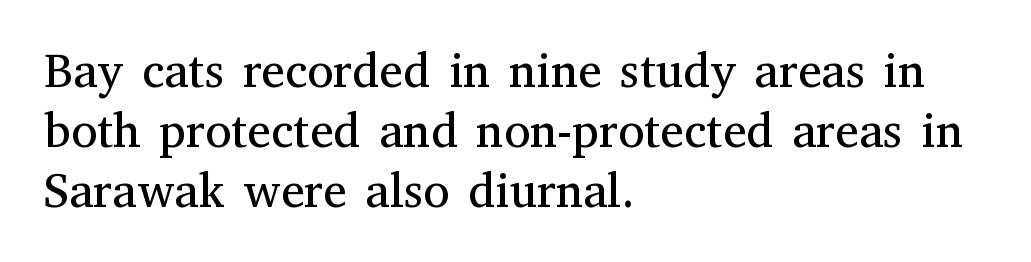
{"serif": "yes", "italic": "no", "bold": "no", "weight": "regular", "width": "normal", "stroke_contrast": "medium", "x_height": "medium", "monospaced": "no", "underline": "no", "align": "left", "line_spacing": "normal", "line_spacing_ratio": 1.25, "letter_spacing": "normal", "letter_spacing_em": 0.0, "glyph_px": 48}
